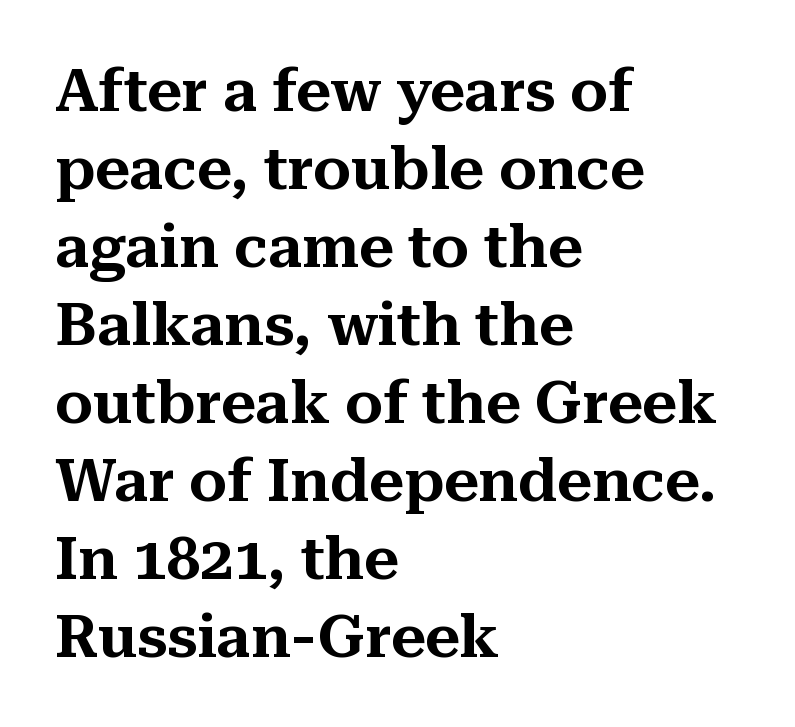
Q: Is the text italic (slanted)? A: No, it is upright.
Q: Is the typeface a serif or a sans-serif typeface? A: Serif.
Q: Is the text underlined? A: No.
Q: How is the paragraph aligned? A: Left-aligned.
Q: Is the spacing between letters normal or unusually wide? A: Normal.
Q: Is the spacing between lines tight, normal or loose? A: Normal.
Q: Width (condensed, normal, or wide)? A: Normal.
Q: Stroke contrast? A: Medium.
Q: x-height? A: Medium.
Q: Monospaced? A: No.
